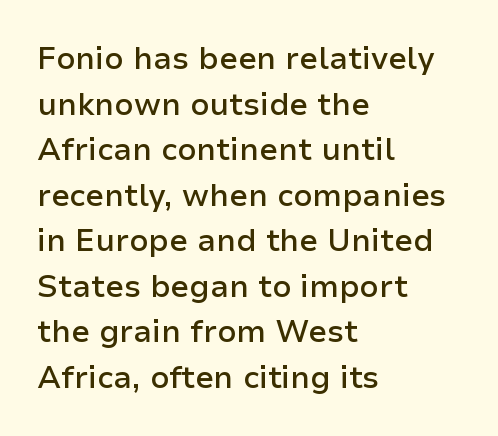
Q: Is the text bold? A: Semi-bold.
Q: Is the text italic (slanted)? A: No, it is upright.
Q: Is the typeface a serif or a sans-serif typeface? A: Sans-serif.
Q: Is the text underlined? A: No.
Q: How is the paragraph aligned? A: Left-aligned.
Q: Is the spacing between letters normal or unusually wide? A: Normal.
Q: Is the spacing between lines tight, normal or loose? A: Normal.
Q: Width (condensed, normal, or wide)? A: Normal.
Q: Stroke contrast? A: Low.
Q: x-height? A: Medium.
Q: Monospaced? A: No.
